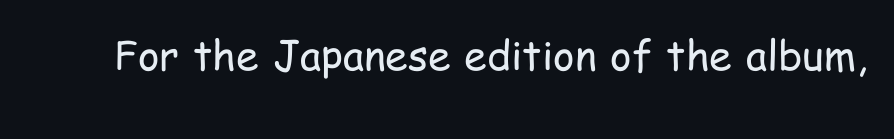
I'd call this a sans setting — the letters go barefoot. Counters stay open thanks to moderate or lighter strokes. Is this a fixed-width face? No — the glyphs have proportional, varying widths. Honestly, there is no underline to notice here at all.
